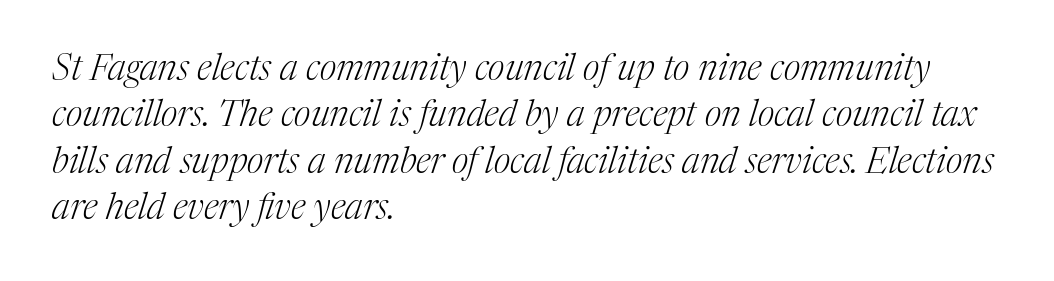
Q: Is the text bold? A: No.
Q: Is the text italic (slanted)? A: Yes, it leans right by about 17 degrees.
Q: Is the typeface a serif or a sans-serif typeface? A: Serif.
Q: Is the text underlined? A: No.
Q: How is the paragraph aligned? A: Left-aligned.
Q: Is the spacing between letters normal or unusually wide? A: Normal.
Q: Is the spacing between lines tight, normal or loose? A: Normal.
Q: Width (condensed, normal, or wide)? A: Normal.
Q: Stroke contrast? A: Medium.
Q: x-height? A: Medium.
Q: Monospaced? A: No.
